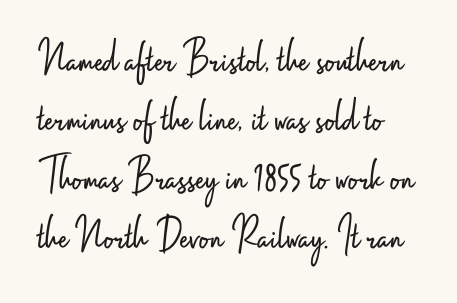
Q: Is the text bold? A: No.
Q: Is the text italic (slanted)? A: Yes.
Q: Is the typeface a serif or a sans-serif typeface? A: Sans-serif.
Q: Is the text underlined? A: No.
Q: Is the spacing between letters normal or unusually wide? A: Normal.
Q: Width (condensed, normal, or wide)? A: Condensed.
Q: Stroke contrast? A: Low.
Q: x-height? A: Small.
Q: Monospaced? A: No.
